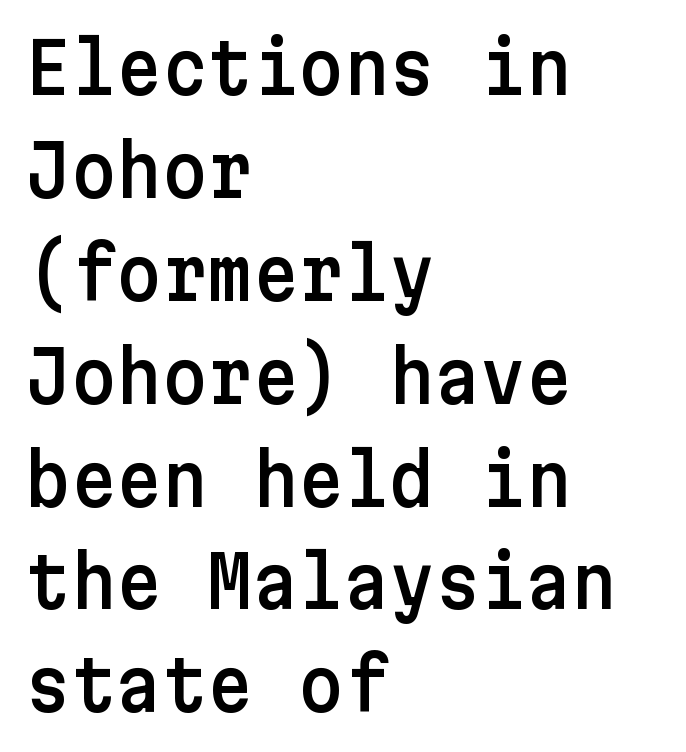
{"serif": "no", "italic": "no", "width": "normal", "stroke_contrast": "low", "x_height": "medium", "underline": "no", "align": "left", "line_spacing": "normal", "line_spacing_ratio": 1.47, "letter_spacing": "normal", "letter_spacing_em": 0.0, "glyph_px": 70}
